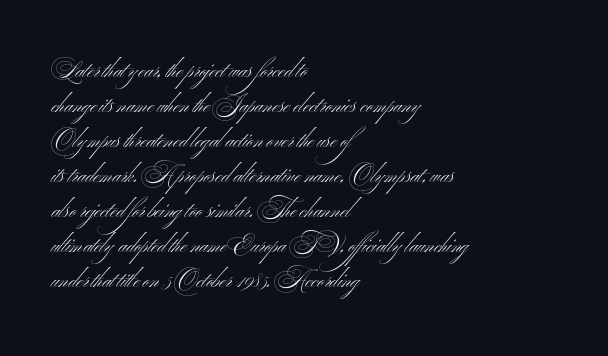
The image shows 22 px text type; set left-aligned, normal line spacing (1.59x), normal letter spacing, not underlined.
